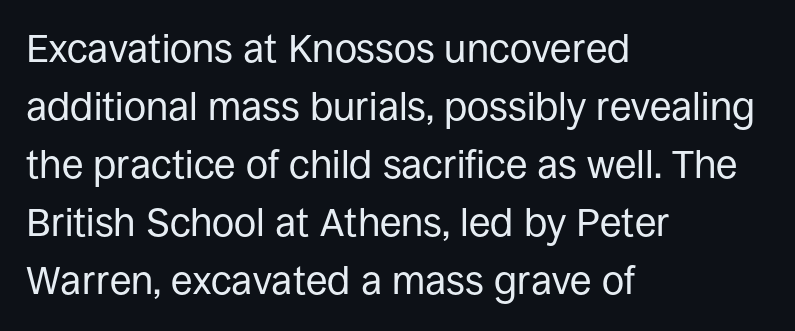
{"serif": "no", "italic": "no", "bold": "no", "weight": "regular", "width": "normal", "stroke_contrast": "low", "x_height": "large", "monospaced": "no", "underline": "no", "align": "left", "line_spacing": "normal", "line_spacing_ratio": 1.49, "letter_spacing": "normal", "letter_spacing_em": 0.0, "glyph_px": 39}
